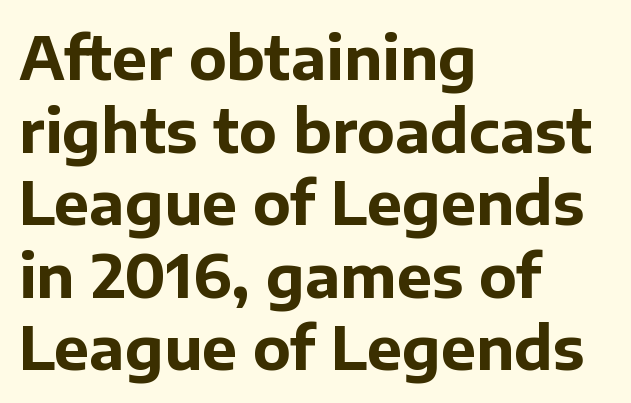
Q: Is the text bold? A: Yes.
Q: Is the text italic (slanted)? A: No, it is upright.
Q: Is the typeface a serif or a sans-serif typeface? A: Sans-serif.
Q: Is the text underlined? A: No.
Q: How is the paragraph aligned? A: Left-aligned.
Q: Is the spacing between letters normal or unusually wide? A: Normal.
Q: Width (condensed, normal, or wide)? A: Normal.
Q: Stroke contrast? A: Low.
Q: x-height? A: Medium.
Q: Monospaced? A: No.
